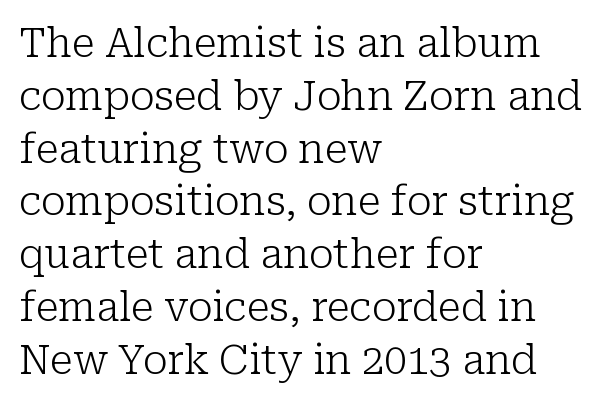
The image shows 40 px light serif type, upright; set left-aligned, normal line spacing (1.32x), normal letter spacing, not underlined; low stroke contrast and a medium x-height.
